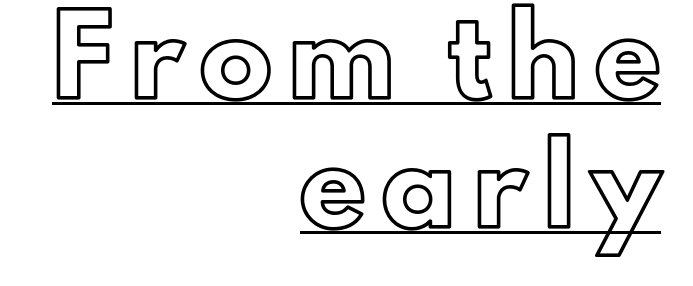
The image shows 72 px text type, upright; set right-aligned, line spacing 1.79x, unusually wide letter spacing (+0.23 em), underlined; a small x-height.
